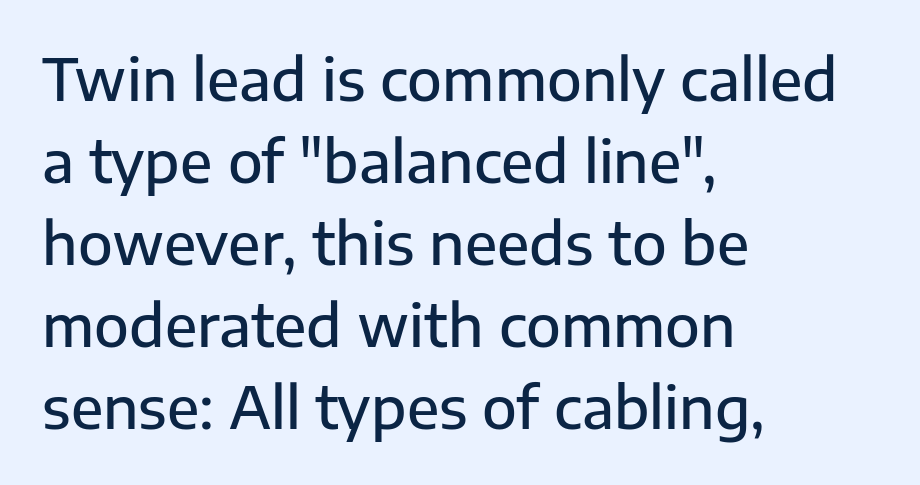
The image shows 57 px semibold sans-serif type, upright; set left-aligned, normal line spacing (1.44x), normal letter spacing, not underlined; low stroke contrast and a medium x-height.
